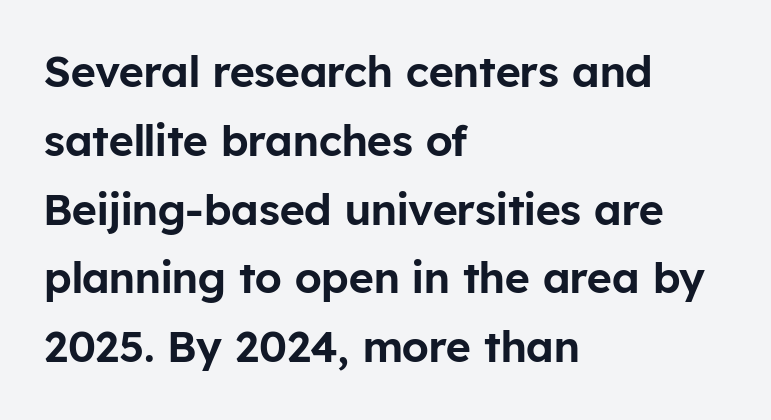
Q: Is the text italic (slanted)? A: No, it is upright.
Q: Is the typeface a serif or a sans-serif typeface? A: Sans-serif.
Q: Is the text underlined? A: No.
Q: How is the paragraph aligned? A: Left-aligned.
Q: Is the spacing between letters normal or unusually wide? A: Normal.
Q: Is the spacing between lines tight, normal or loose? A: Normal.
Q: Width (condensed, normal, or wide)? A: Normal.
Q: Stroke contrast? A: Low.
Q: x-height? A: Medium.
Q: Monospaced? A: No.
